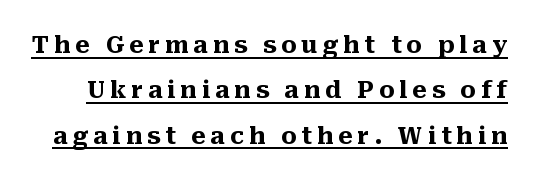
The image shows 24 px bold type, upright; set line spacing 1.89x, unusually wide letter spacing (+0.21 em), underlined.
